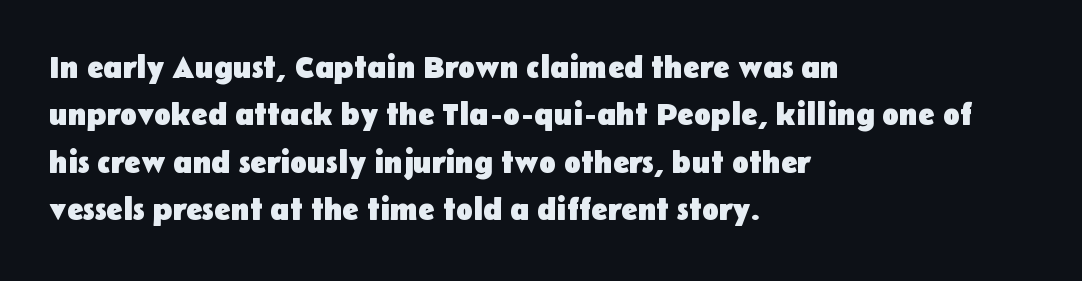
{"serif": "no", "italic": "no", "bold": "yes", "weight": "heavy", "width": "normal", "stroke_contrast": "low", "x_height": "medium", "monospaced": "no", "underline": "no", "align": "left", "line_spacing": "normal", "line_spacing_ratio": 1.53, "letter_spacing": "normal", "letter_spacing_em": 0.0, "glyph_px": 31}
